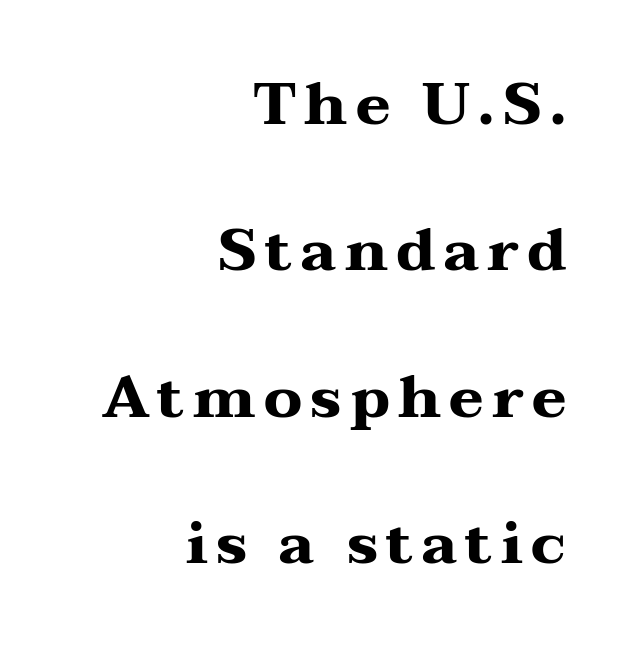
Regarding leading, the lines here are spaced well apart. Look at the bottom of the vertical strokes: they flare into serifs here. The zone under the glyphs is completely vacant. Here the designer chose a conventional face with non-uniform glyph widths. A full-strength bold gives these letters their thick strokes.
